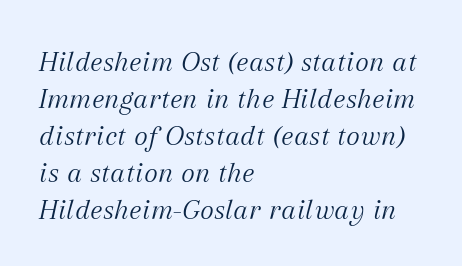
Q: Is the text bold? A: No.
Q: Is the text italic (slanted)? A: Yes, it leans right by about 12 degrees.
Q: Is the typeface a serif or a sans-serif typeface? A: Serif.
Q: Is the text underlined? A: No.
Q: How is the paragraph aligned? A: Left-aligned.
Q: Is the spacing between letters normal or unusually wide? A: Normal.
Q: Width (condensed, normal, or wide)? A: Normal.
Q: Stroke contrast? A: Medium.
Q: x-height? A: Medium.
Q: Monospaced? A: No.
